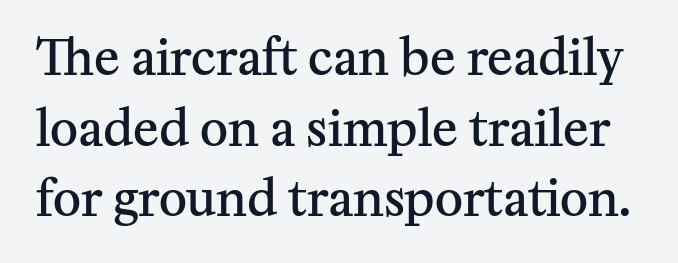
The image shows 48 px semibold serif type, upright; set normal line spacing (1.47x), normal letter spacing, not underlined; medium stroke contrast and a medium x-height.
